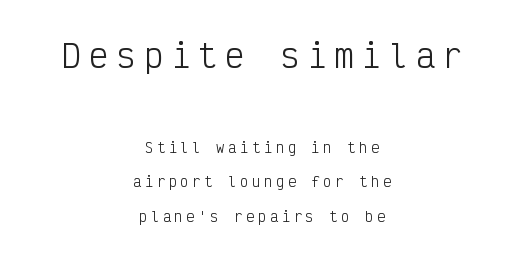
Q: Is the text bold? A: No.
Q: Is the text italic (slanted)? A: No, it is upright.
Q: Is the typeface a serif or a sans-serif typeface? A: Sans-serif.
Q: Is the text underlined? A: No.
Q: How is the paragraph aligned? A: Centered.
Q: Is the spacing between letters normal or unusually wide? A: Unusually wide.
Q: Is the spacing between lines tight, normal or loose? A: Loose.
Q: Which block of text is set in a larger size, the first (top) or the second (bottom)? A: The first (top) one.
Q: Width (condensed, normal, or wide)? A: Condensed.
Q: Stroke contrast? A: Low.
Q: x-height? A: Medium.
Q: Monospaced? A: Yes.
